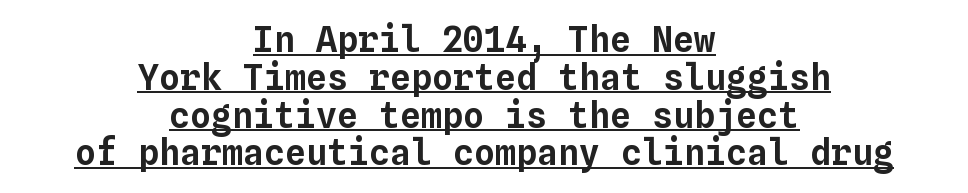
The image shows 35 px text type, upright, monospaced; set centered, tight line spacing (1.08x), normal letter spacing, underlined; low stroke contrast and a medium x-height.
